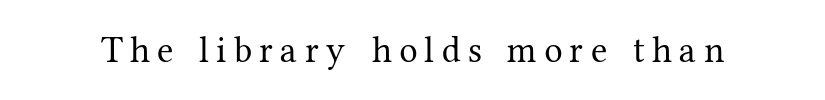
The image shows 37 px regular-weight serif type, upright; set unusually wide letter spacing (+0.2 em), not underlined; medium stroke contrast and a medium x-height.
